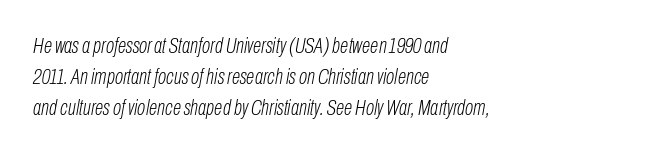
Q: Is the text bold? A: No.
Q: Is the text italic (slanted)? A: Yes, it leans right by about 10 degrees.
Q: Is the text underlined? A: No.
Q: How is the paragraph aligned? A: Left-aligned.
Q: Is the spacing between letters normal or unusually wide? A: Normal.
Q: Is the spacing between lines tight, normal or loose? A: Normal.
